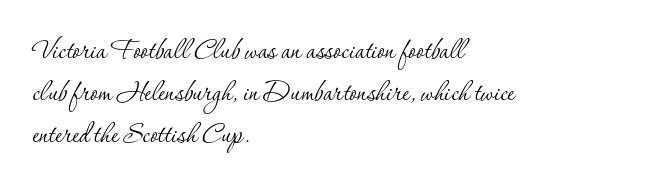
The image shows 34 px thin serif type; set left-aligned, line spacing 1.23x, normal letter spacing, not underlined; low stroke contrast and a small x-height.
